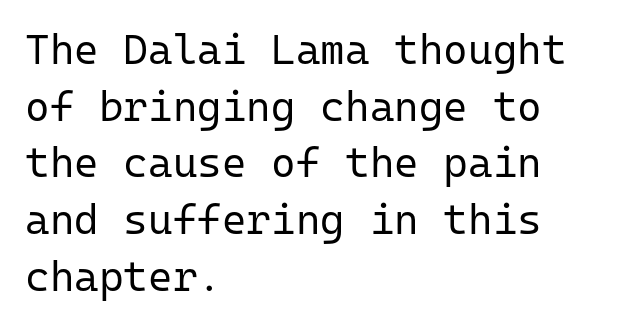
The image shows 42 px regular-weight sans-serif type, upright, monospaced; set left-aligned, normal line spacing (1.35x), normal letter spacing, not underlined; low stroke contrast and a medium x-height.
